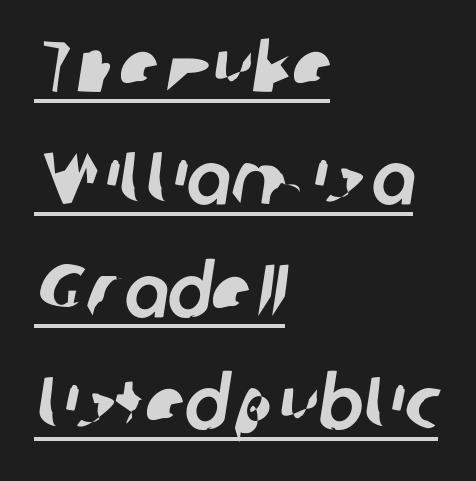
The rendering uses the underline text-decoration. The font family rendered here belongs to the sans-serif group. Each letter keeps its own natural width here, so spacing adapts to shape. The face used here is rendered with its standard letterfit. The lines in this sample share a left origin and differ only in where they stop. Leading: standard.
